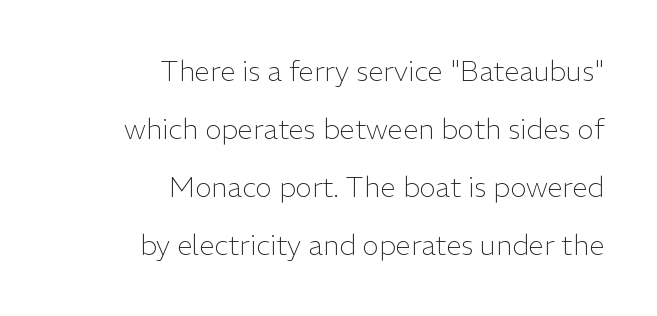
In terms of posture, this sample is upright. The words here are not underlined. The tracking reads as untouched default to a designer's eye. Nothing sits at the stroke ends, so this counts as sans-serif. Do the characters align in a grid? No, the font is proportional.
